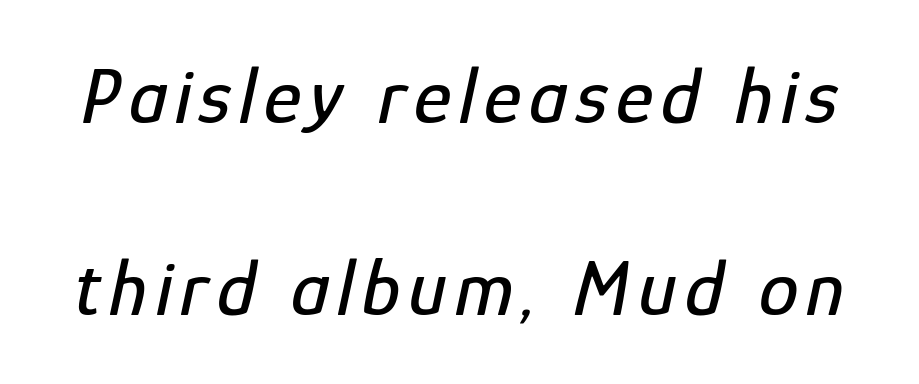
The image shows 80 px condensed type, italic (leaning right); set loose line spacing (2.4x), not underlined; low stroke contrast and a medium x-height.
